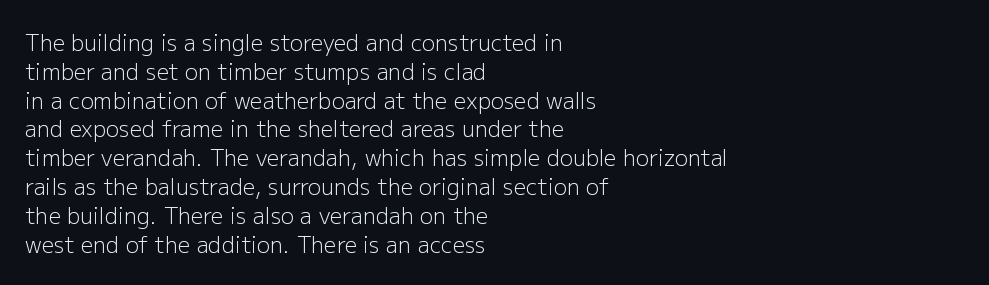
{"italic": "no", "bold": "no", "underline": "no", "align": "left", "line_spacing": "normal", "line_spacing_ratio": 1.31, "letter_spacing": "normal", "letter_spacing_em": 0.0, "glyph_px": 22}
